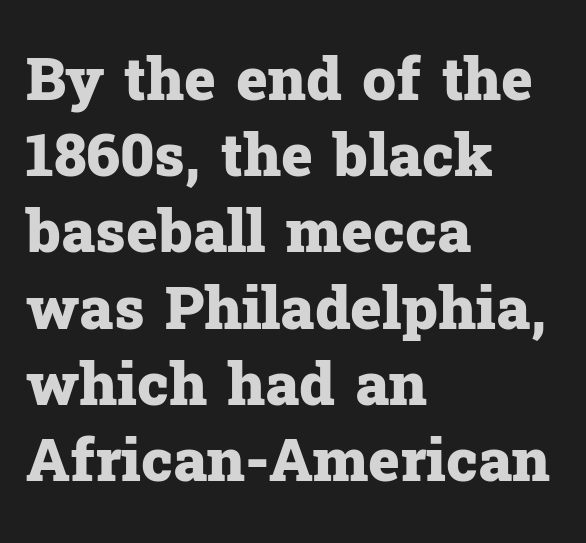
Quick note: not italic, upright. Between one letter and the next there's only the usual sliver of space. Students, observe: this is what conventionally led text looks like. These lines are rendered in a variable-pitch font. Emphasis by weight is at full strength: bold. This sample is left-justified, so line endings fall wherever the words run out.
